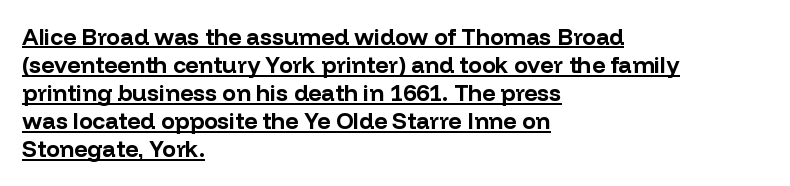
Set as a true bold cut, around the 700 mark. The typography opts for an upright posture over an oblique one. Tracking value appears to be zero — textbook default spacing. Alignment: flush left.
